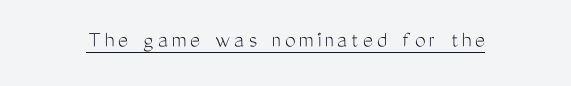
This reads as an unemphasized weight, regular at the heaviest. A typographer would call this underscored text. Posture: upright roman.
